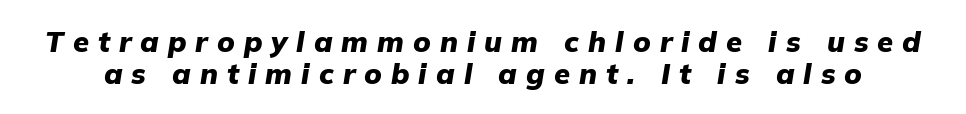
The image shows 29 px heavy type, italic (leaning right); set tight line spacing (1.09x), unusually wide letter spacing (+0.31 em), not underlined; low stroke contrast and a medium x-height.
